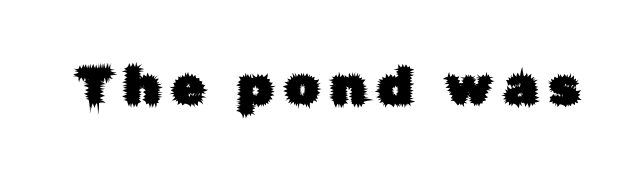
{"serif": "no", "italic": "no", "width": "normal", "stroke_contrast": "low", "x_height": "medium", "monospaced": "no", "underline": "no", "letter_spacing": "wide", "letter_spacing_em": 0.22, "glyph_px": 53}
